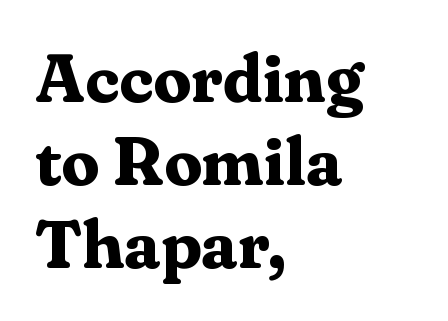
{"serif": "yes", "italic": "no", "bold": "yes", "weight": "bold", "width": "normal", "stroke_contrast": "medium", "x_height": "medium", "monospaced": "no", "underline": "no", "align": "left", "line_spacing_ratio": 1.22, "letter_spacing": "normal", "letter_spacing_em": 0.0, "glyph_px": 68}
